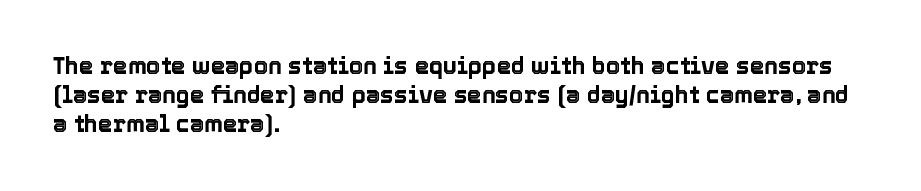
Interline gaps are of average width in this sample. Short note: letters normally spaced. Posture: vertical. The strip under each line holds only bare page. Which margin do the lines hug? The left one — the right edge is uneven.
